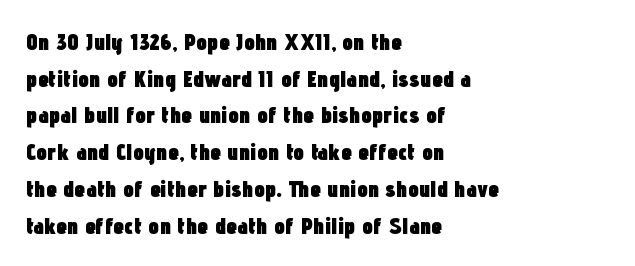
The image shows 24 px bold type, upright; set left-aligned, normal line spacing (1.53x), normal letter spacing, not underlined.
